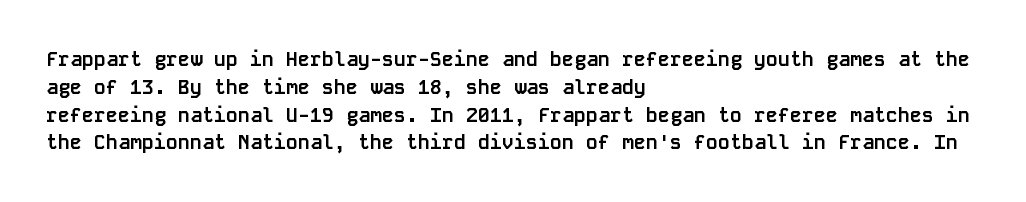
{"italic": "no", "bold": "yes", "underline": "no", "align": "left", "line_spacing": "normal", "line_spacing_ratio": 1.39, "letter_spacing": "normal", "letter_spacing_em": 0.0, "glyph_px": 20}
